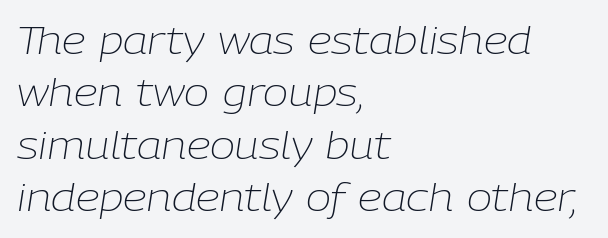
Summary of vertical rhythm: regular, with standard interline spacing. Posture: slanted. This sample has the flowing, uneven cadence of proportional lettering. How are the letters spaced? Ordinarily, with no added tracking. The paragraph has a hard left edge and a soft right edge. A quiet, ordinary-to-light weight characterises the typeface.
